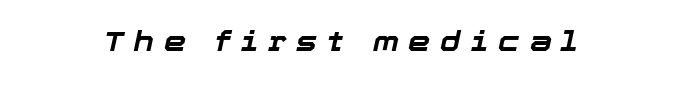
Q: Is the text bold? A: Yes.
Q: Is the text italic (slanted)? A: Yes, it leans right by about 12 degrees.
Q: Is the text underlined? A: No.
Q: Is the spacing between letters normal or unusually wide? A: Unusually wide.
Q: Width (condensed, normal, or wide)? A: Normal.
Q: Stroke contrast? A: Low.
Q: x-height? A: Medium.
Q: Monospaced? A: No.
